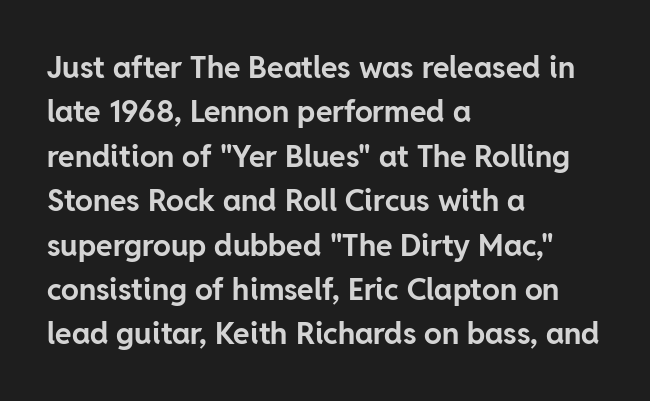
The image shows 30 px bold sans-serif type, upright; set left-aligned, normal line spacing (1.48x), normal letter spacing, not underlined; low stroke contrast and a medium x-height.
